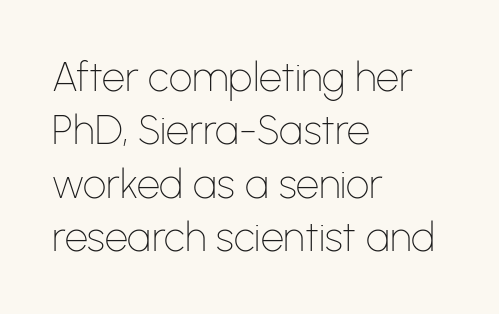
The image shows 41 px thin sans-serif type, upright; set left-aligned, normal line spacing (1.3x), normal letter spacing, not underlined; low stroke contrast and a medium x-height.
